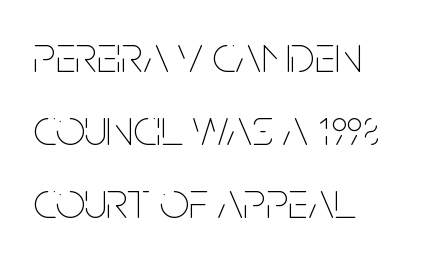
The image shows 52 px thin, condensed type, upright; set left-aligned, normal line spacing (1.4x), normal letter spacing, not underlined; low stroke contrast and a large x-height.
